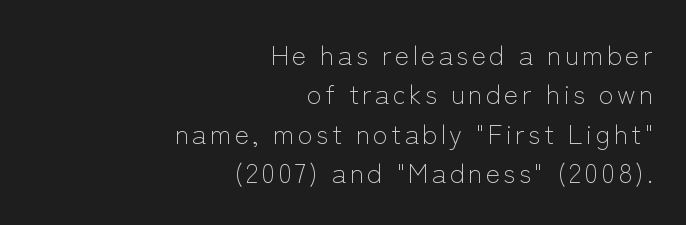
{"italic": "no", "bold": "no", "underline": "no", "align": "right", "line_spacing": "normal", "line_spacing_ratio": 1.46, "glyph_px": 27}
